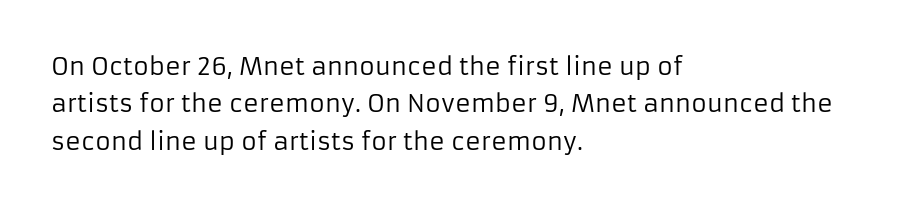
Evenly set lines give the paragraph a standard silhouette. Here the glyphs are tracked normally, forming tight word shapes. Rule under the text: the space is simply empty. Italic? Not at all — the glyphs are vertical. These glyphs show unthickened strokes, regular width or finer.
